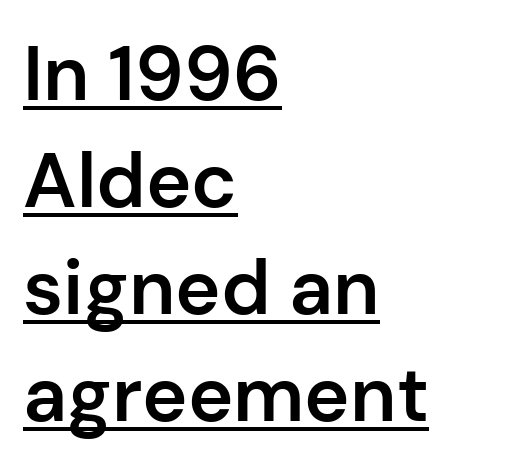
The image shows 77 px semibold sans-serif type, upright; set left-aligned, normal line spacing (1.39x), normal letter spacing, underlined; low stroke contrast and a medium x-height.
